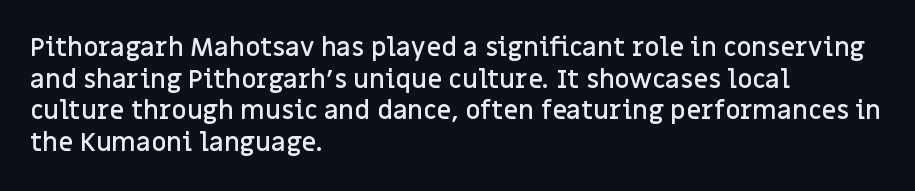
Each row of text sits above clean, open space. Typesetter's note: demi weight, one step under bold. Is the block centered? No — it sits flush against the left margin. Posture: straight, roman, zero tilt. The letterforms sit shoulder to shoulder at normal distance.
